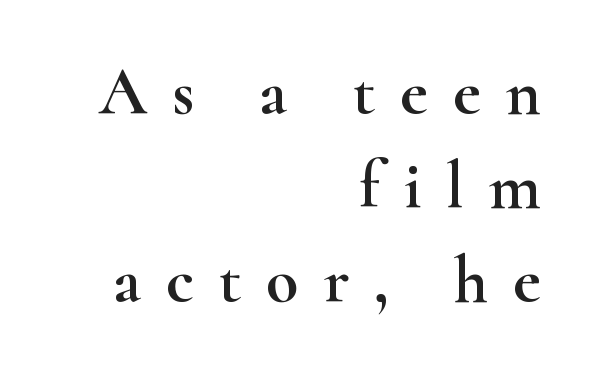
The image shows 67 px wide serif type, upright; set right-aligned, normal line spacing (1.4x), unusually wide letter spacing (+0.37 em), not underlined; high stroke contrast and a small x-height.
